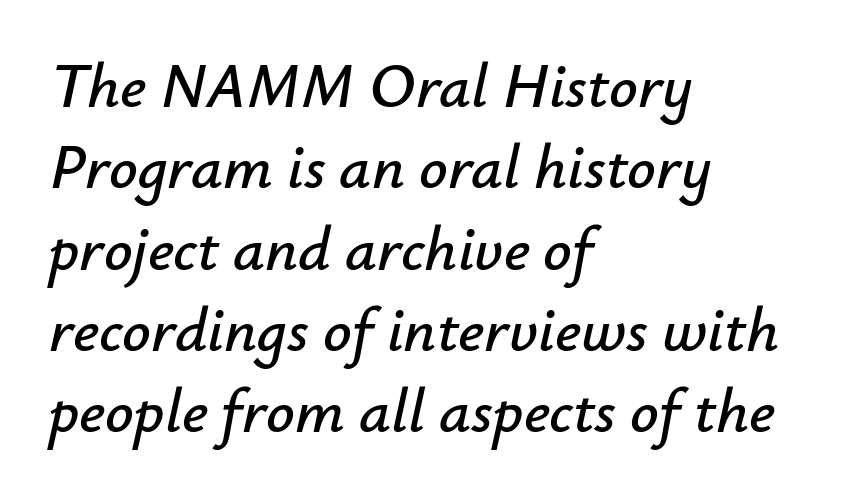
The image shows 63 px text type, italic (leaning right); set left-aligned, normal line spacing (1.29x), normal letter spacing, not underlined; low stroke contrast and a small x-height.
